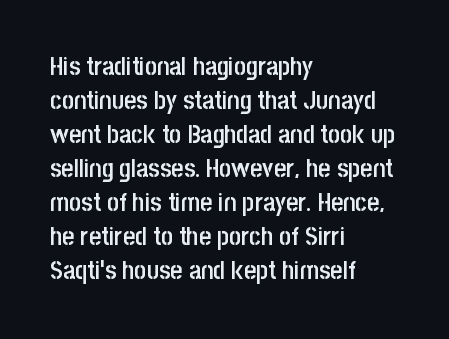
Q: Is the text bold? A: Semi-bold.
Q: Is the text italic (slanted)? A: No, it is upright.
Q: Is the text underlined? A: No.
Q: How is the paragraph aligned? A: Left-aligned.
Q: Is the spacing between letters normal or unusually wide? A: Normal.
Q: Is the spacing between lines tight, normal or loose? A: Normal.
